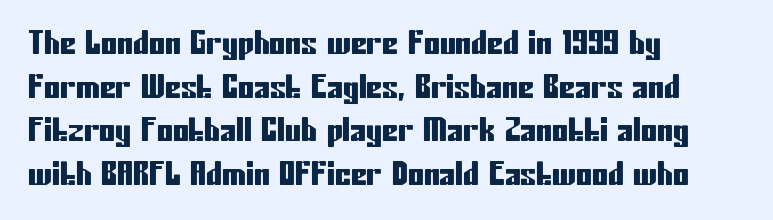
Q: Is the text italic (slanted)? A: No, it is upright.
Q: Is the typeface a serif or a sans-serif typeface? A: Sans-serif.
Q: Is the text underlined? A: No.
Q: How is the paragraph aligned? A: Left-aligned.
Q: Is the spacing between letters normal or unusually wide? A: Normal.
Q: Is the spacing between lines tight, normal or loose? A: Normal.
Q: Width (condensed, normal, or wide)? A: Condensed.
Q: Stroke contrast? A: Low.
Q: x-height? A: Medium.
Q: Monospaced? A: No.
